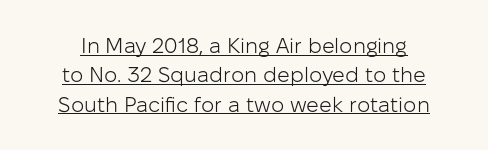
Q: Is the text bold? A: No.
Q: Is the text italic (slanted)? A: No, it is upright.
Q: Is the text underlined? A: Yes.
Q: Is the spacing between letters normal or unusually wide? A: Normal.
Q: Is the spacing between lines tight, normal or loose? A: Normal.
